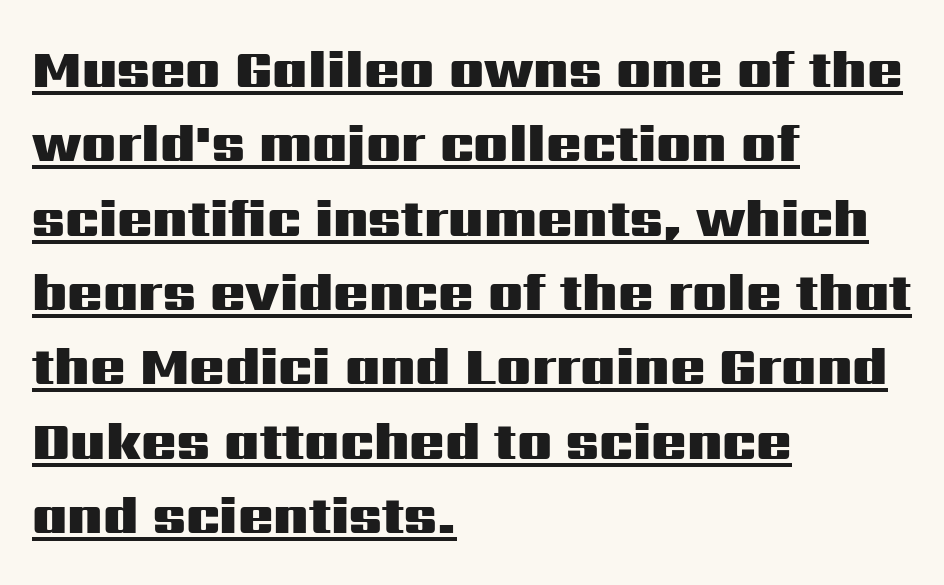
The image shows 52 px heavy, wide sans-serif type, upright; set left-aligned, normal line spacing (1.43x), normal letter spacing, underlined; medium stroke contrast and a medium x-height.
